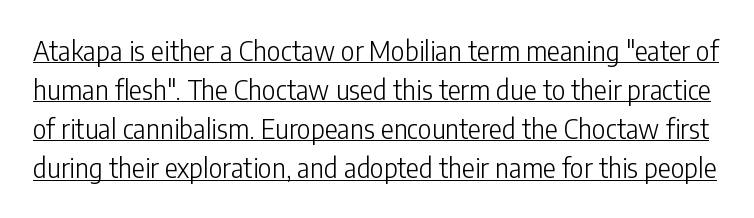
Q: Is the text bold? A: No.
Q: Is the text italic (slanted)? A: No, it is upright.
Q: Is the text underlined? A: Yes.
Q: Is the spacing between letters normal or unusually wide? A: Normal.
Q: Is the spacing between lines tight, normal or loose? A: Normal.
